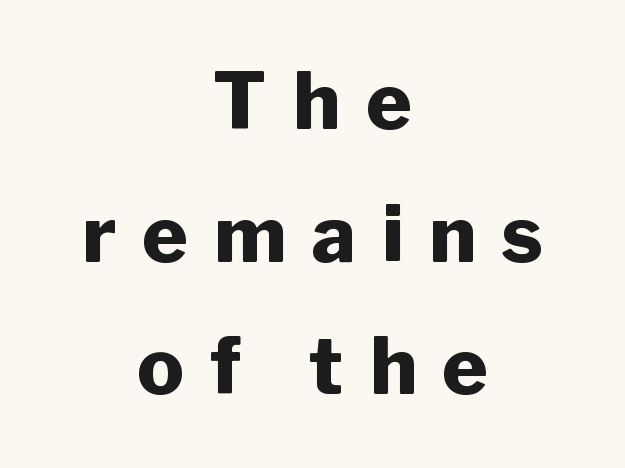
Compared with an ordinary text face, these strokes are far heavier — a full bold. The glyphs in this specimen are sans serif. The letters stand straight up with perfectly vertical stems. The type is letterspaced generously, with wide tracking. A typesetter would call this proportional, since set widths differ per character. Plain, unruled lines of type.
